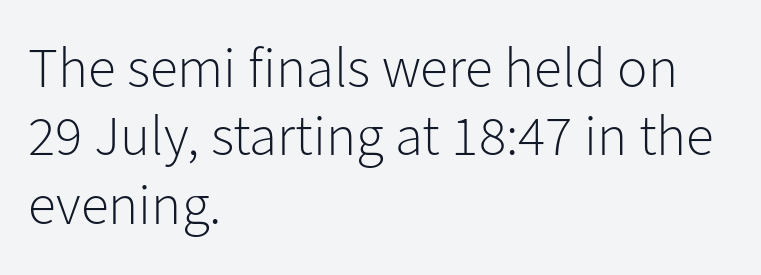
{"serif": "no", "italic": "no", "bold": "no", "weight": "light", "width": "normal", "stroke_contrast": "low", "x_height": "medium", "monospaced": "no", "underline": "no", "align": "left", "line_spacing_ratio": 1.2, "letter_spacing": "normal", "letter_spacing_em": 0.0, "glyph_px": 57}
